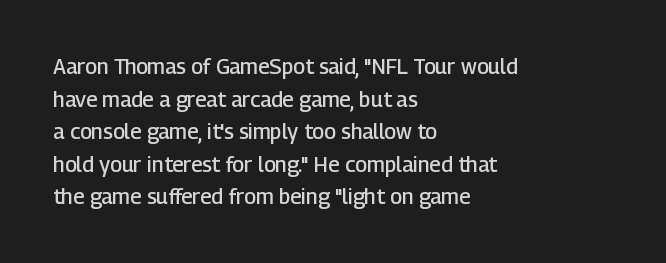
The image shows 21 px text type, upright; set left-aligned, normal line spacing (1.55x), normal letter spacing, not underlined.
